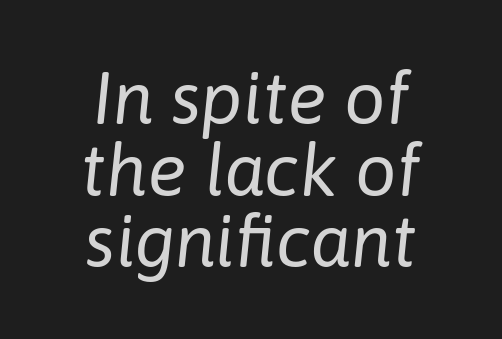
{"italic": "yes", "lean": "right", "slant_degrees": 6, "bold": "no", "weight": "regular", "width": "normal", "stroke_contrast": "low", "x_height": "medium", "monospaced": "no", "underline": "no", "align": "center", "line_spacing": "tight", "line_spacing_ratio": 0.98, "letter_spacing": "normal", "letter_spacing_em": 0.0, "glyph_px": 73}
